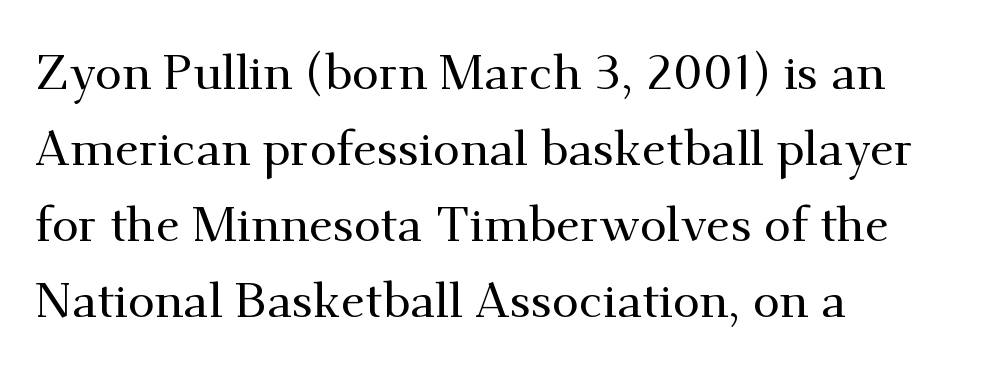
{"serif": "yes", "italic": "no", "width": "normal", "stroke_contrast": "medium", "x_height": "small", "monospaced": "no", "underline": "no", "align": "left", "line_spacing": "normal", "line_spacing_ratio": 1.55, "letter_spacing": "normal", "letter_spacing_em": 0.0, "glyph_px": 49}
